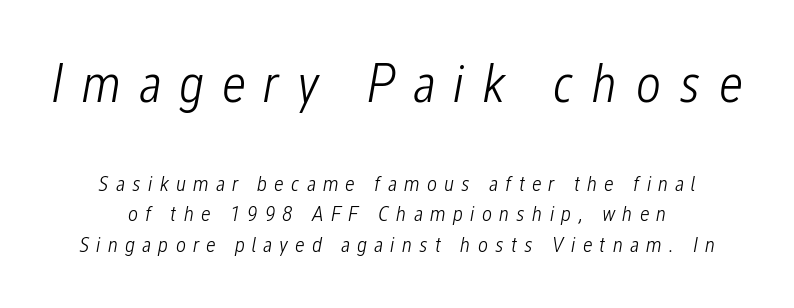
{"italic": "yes", "lean": "right", "slant_degrees": 12, "bold": "no", "weight": "light", "width": "condensed", "stroke_contrast": "low", "x_height": "medium", "monospaced": "no", "underline": "no", "align": "center", "line_spacing": "normal", "line_spacing_ratio": 1.38, "letter_spacing": "wide", "letter_spacing_em": 0.32, "larger_block": "first", "size_ratio": 2.5, "glyph_px": 55}
